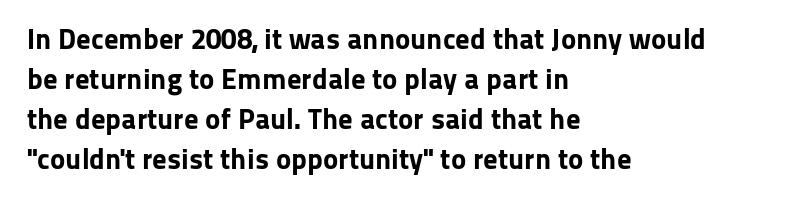
Q: Is the text bold? A: Yes.
Q: Is the text italic (slanted)? A: No, it is upright.
Q: Is the typeface a serif or a sans-serif typeface? A: Sans-serif.
Q: Is the text underlined? A: No.
Q: How is the paragraph aligned? A: Left-aligned.
Q: Is the spacing between letters normal or unusually wide? A: Normal.
Q: Is the spacing between lines tight, normal or loose? A: Normal.
Q: Width (condensed, normal, or wide)? A: Normal.
Q: Stroke contrast? A: Low.
Q: x-height? A: Medium.
Q: Monospaced? A: No.
